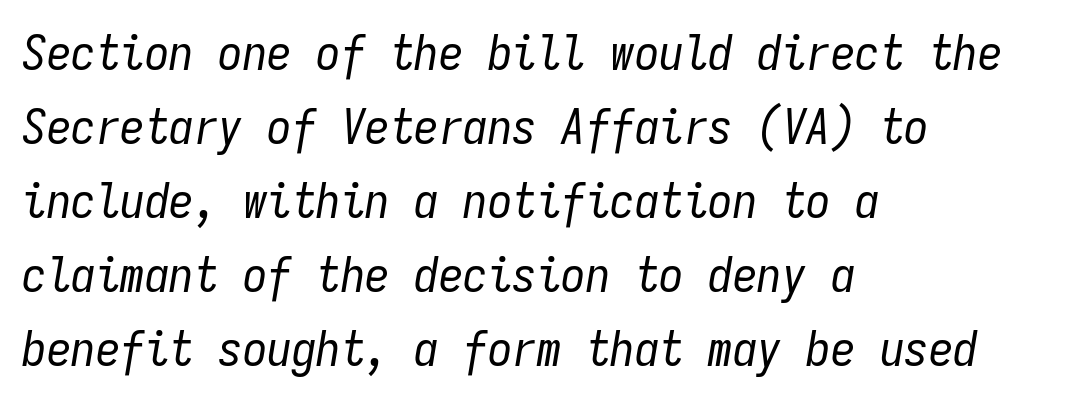
The image shows 49 px regular-weight, condensed type, italic (leaning right), monospaced; set left-aligned, normal line spacing (1.51x), normal letter spacing, not underlined; low stroke contrast and a medium x-height.
